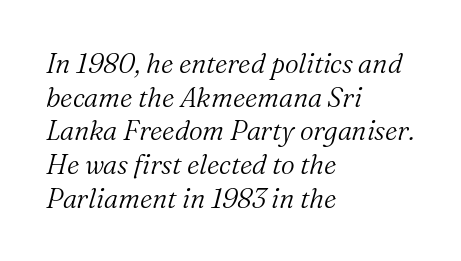
{"italic": "yes", "lean": "right", "slant_degrees": 16, "bold": "no", "underline": "no", "align": "left", "line_spacing": "normal", "line_spacing_ratio": 1.25, "letter_spacing": "normal", "letter_spacing_em": 0.0, "glyph_px": 27}
